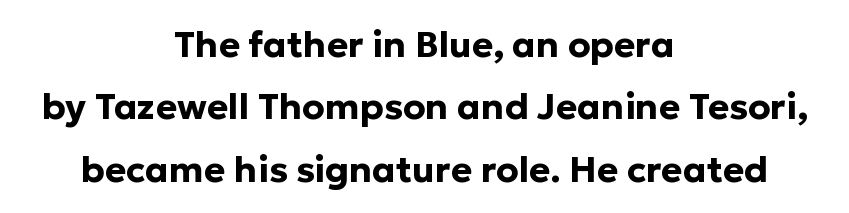
The passage shown is not underscored anywhere. The letterforms sit shoulder to shoulder at normal distance. The letters stand straight up with perfectly vertical stems. The designer went with a sans here, leaving each stem footless. A typesetter would call this proportional, since set widths differ per character. Compared with a flush-left layout, this one balances lines on the center instead.
